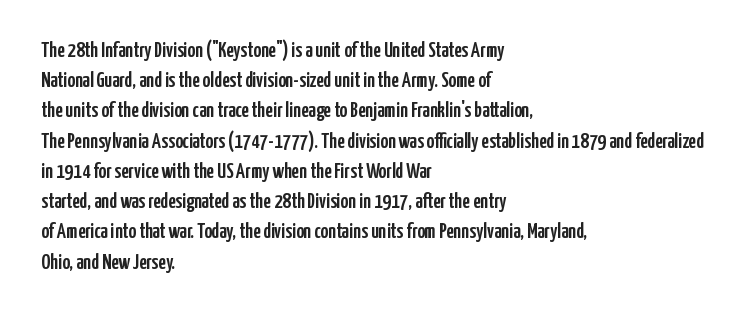
{"italic": "no", "underline": "no", "align": "left", "line_spacing": "normal", "line_spacing_ratio": 1.44, "letter_spacing": "normal", "letter_spacing_em": 0.0, "glyph_px": 21}
